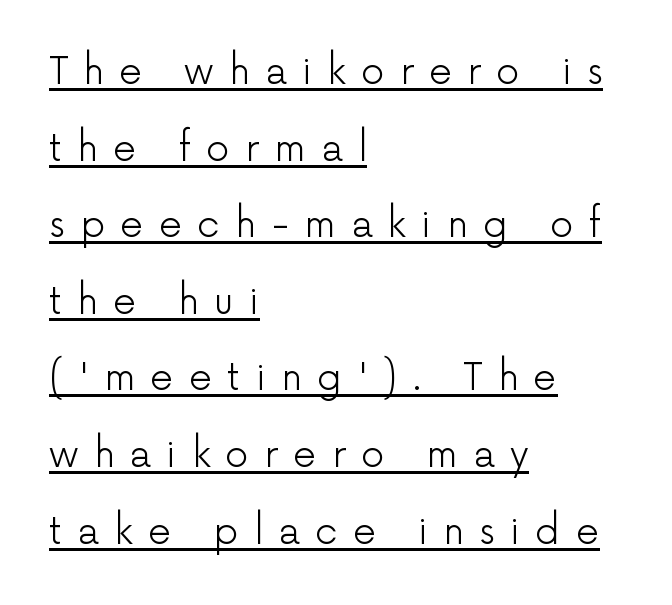
Loosely led — the rows are spread out. The typesetter has applied underlining to the passage shown. Observe the absence of serifs on each vertical stroke in this sample. No heavy texture on the line: the type isn't bold.
